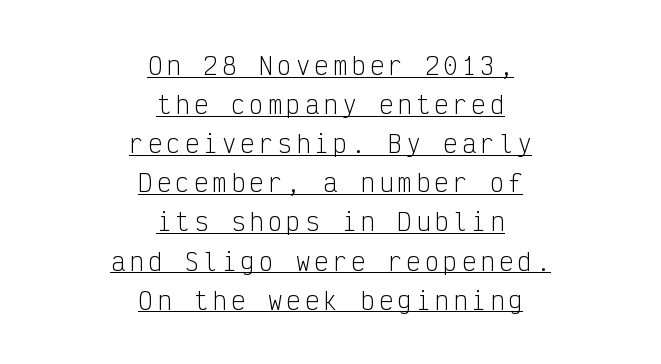
{"italic": "no", "bold": "no", "underline": "yes", "align": "center", "line_spacing": "normal", "line_spacing_ratio": 1.63, "glyph_px": 24}
